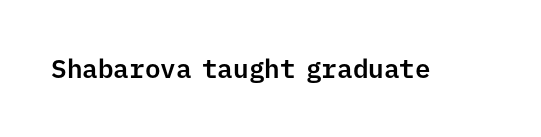
The image shows 26 px text type, upright; set normal letter spacing, not underlined.
